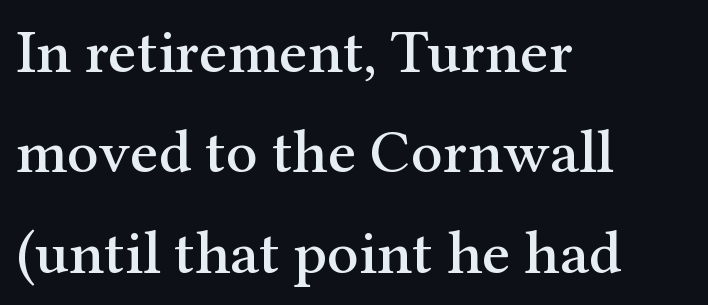
The image shows 62 px serif type, upright; set left-aligned, normal line spacing (1.62x), normal letter spacing, not underlined; medium stroke contrast and a medium x-height.
